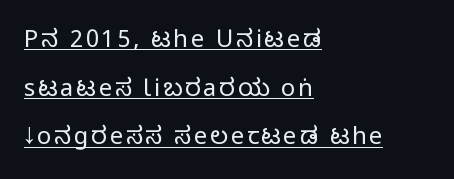
The image shows 24 px text type, upright; set left-aligned, loose line spacing (2.03x), underlined.
